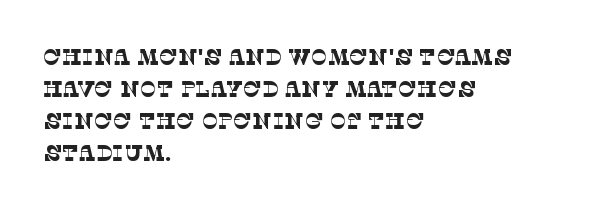
All the whitespace from short lines collects on the right. The specimen omits any rule beneath the text block's lines. No extra tracking has been applied to these lines. The weight would be labelled regular, book, light, or lighter still.
